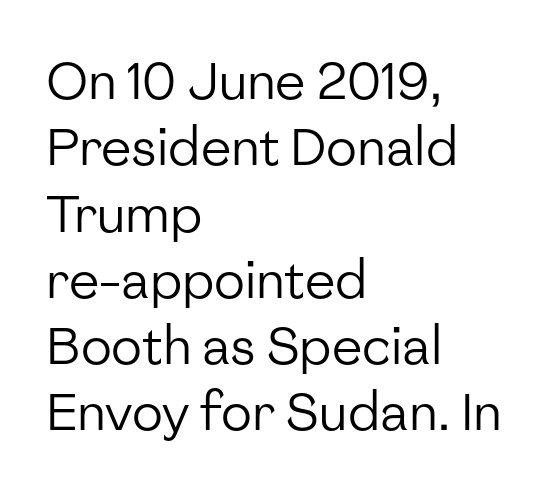
Baseline-to-baseline distance is the conventional proportion of letter height. Descenders are the only things crossing below the line. The font family rendered here belongs to the sans-serif group. The font is comparable to plain body text, perhaps lighter. Posture: upright roman. Horizontally, the lines are justified to the leading edge only.
